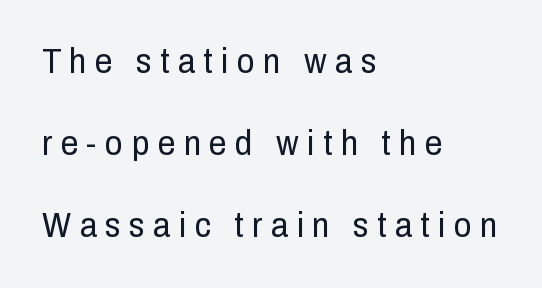
Q: Is the text bold? A: No.
Q: Is the text italic (slanted)? A: No, it is upright.
Q: Is the typeface a serif or a sans-serif typeface? A: Sans-serif.
Q: Is the text underlined? A: No.
Q: How is the paragraph aligned? A: Left-aligned.
Q: Is the spacing between letters normal or unusually wide? A: Unusually wide.
Q: Is the spacing between lines tight, normal or loose? A: Loose.
Q: Width (condensed, normal, or wide)? A: Condensed.
Q: Stroke contrast? A: Low.
Q: x-height? A: Medium.
Q: Monospaced? A: No.
